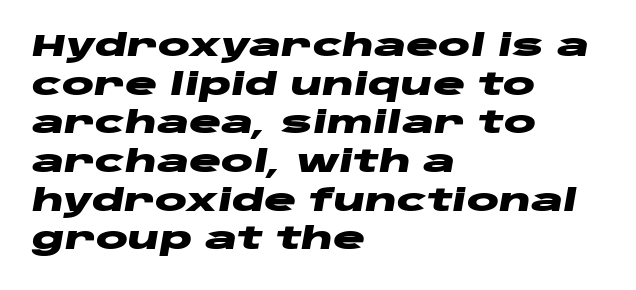
The image shows 30 px heavy, wide type, italic (leaning right); set left-aligned, normal line spacing (1.29x), normal letter spacing, not underlined; low stroke contrast and a large x-height.
